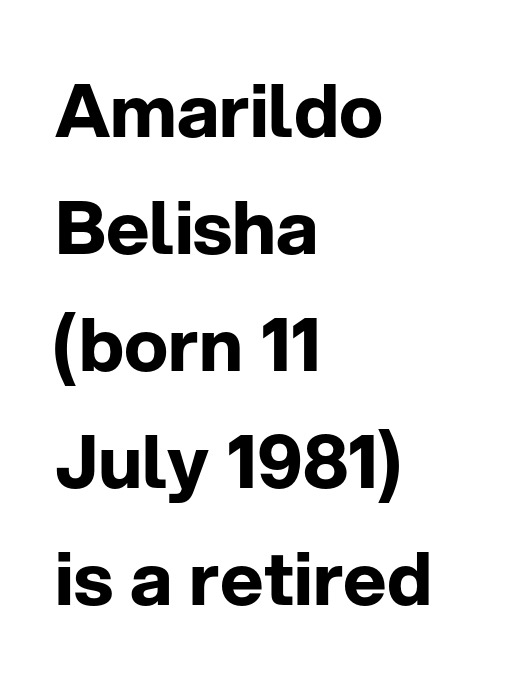
Clear beneath every line of the passage. Check where the strokes stop: nothing finishes them off — pure sans. Proportional: the letters do not fall into vertical columns. Upright lettering throughout.
